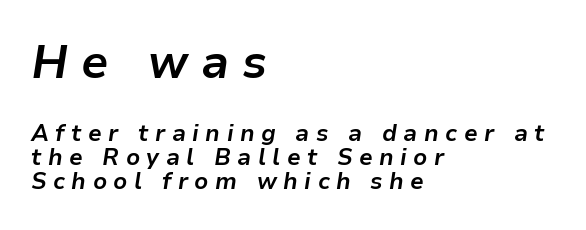
Q: Is the text bold? A: Yes.
Q: Is the text italic (slanted)? A: Yes, it leans right by about 9 degrees.
Q: Is the text underlined? A: No.
Q: How is the paragraph aligned? A: Left-aligned.
Q: Is the spacing between letters normal or unusually wide? A: Unusually wide.
Q: Is the spacing between lines tight, normal or loose? A: Tight.
Q: Which block of text is set in a larger size, the first (top) or the second (bottom)? A: The first (top) one.
Q: Width (condensed, normal, or wide)? A: Normal.
Q: Stroke contrast? A: Low.
Q: x-height? A: Medium.
Q: Monospaced? A: No.
